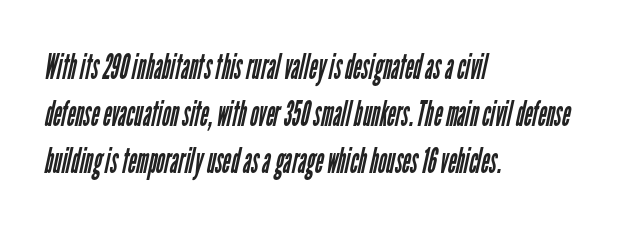
{"serif": "no", "bold": "no", "weight": "regular", "width": "condensed", "stroke_contrast": "low", "x_height": "medium", "monospaced": "no", "underline": "no", "align": "left", "line_spacing": "normal", "line_spacing_ratio": 1.31, "letter_spacing": "normal", "letter_spacing_em": 0.0, "glyph_px": 36}
